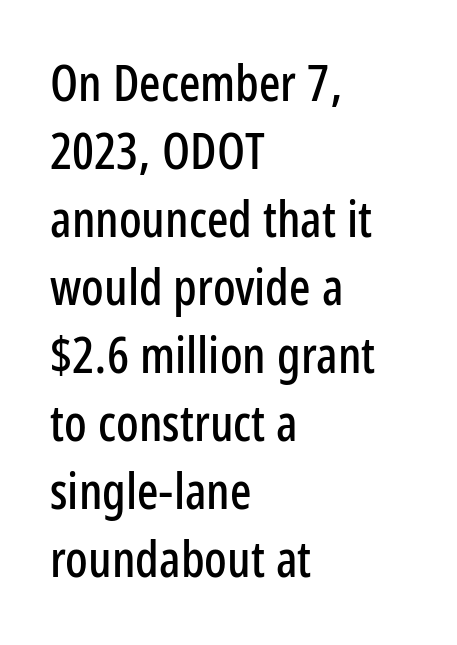
Just letters on the line, the space beneath them empty. If you drew a ruler down the left edge, every line would touch it. This is sans-serif lettering, the kind often seen on screens and signage. The passage shown has conventional tracking throughout. This block has exactly the height ordinary leading produces.
